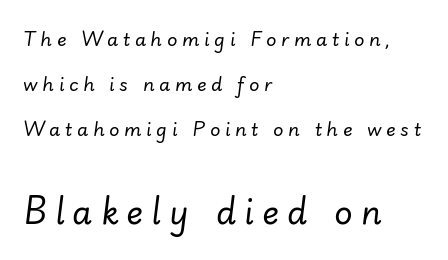
Q: Is the text bold? A: No.
Q: Is the text italic (slanted)? A: Yes, it leans right by about 7 degrees.
Q: Is the text underlined? A: No.
Q: How is the paragraph aligned? A: Left-aligned.
Q: Is the spacing between letters normal or unusually wide? A: Unusually wide.
Q: Is the spacing between lines tight, normal or loose? A: Loose.
Q: Which block of text is set in a larger size, the first (top) or the second (bottom)? A: The second (bottom) one.
Q: Width (condensed, normal, or wide)? A: Normal.
Q: Stroke contrast? A: Low.
Q: x-height? A: Small.
Q: Monospaced? A: No.
